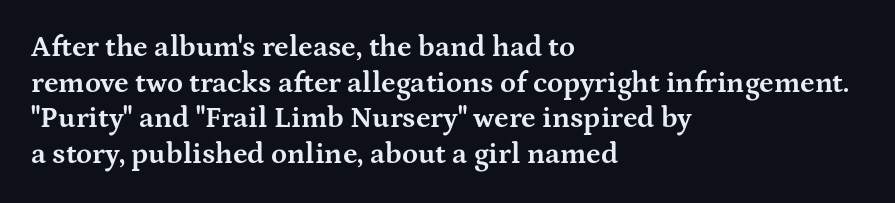
{"serif": "yes", "italic": "no", "bold": "yes", "weight": "bold", "width": "wide", "stroke_contrast": "medium", "x_height": "medium", "monospaced": "no", "underline": "no", "align": "left", "line_spacing_ratio": 1.23, "letter_spacing": "normal", "letter_spacing_em": 0.0, "glyph_px": 29}
